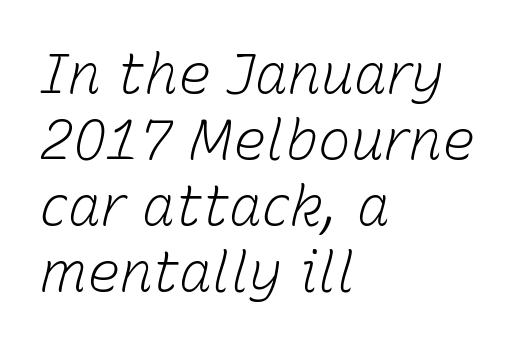
Which margin do the lines hug? The left one — the right edge is uneven. A typesetter would call this proportional, since set widths differ per character. Is this a heavy cut? Hardly; it is regular or lighter. The specimen reads as italic at a glance. The tracking reads as untouched default to a designer's eye.
